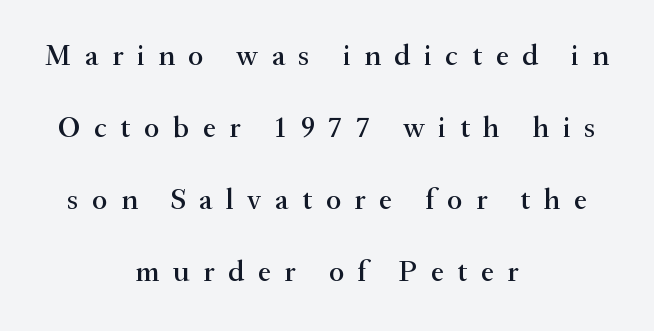
{"serif": "yes", "italic": "no", "width": "normal", "stroke_contrast": "medium", "x_height": "small", "monospaced": "no", "underline": "no", "align": "center", "line_spacing": "loose", "line_spacing_ratio": 2.4, "letter_spacing": "wide", "letter_spacing_em": 0.45, "glyph_px": 30}
